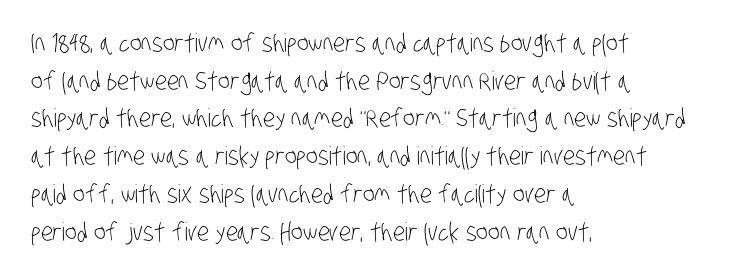
Q: Is the text bold? A: No.
Q: Is the text underlined? A: No.
Q: How is the paragraph aligned? A: Left-aligned.
Q: Is the spacing between letters normal or unusually wide? A: Normal.
Q: Is the spacing between lines tight, normal or loose? A: Normal.
